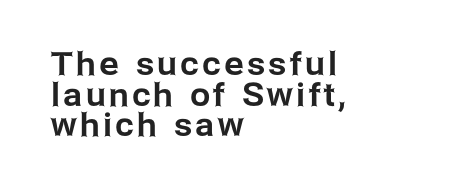
{"serif": "no", "italic": "no", "width": "normal", "stroke_contrast": "low", "x_height": "medium", "monospaced": "no", "underline": "no", "align": "left", "line_spacing": "tight", "line_spacing_ratio": 0.96, "glyph_px": 32}
